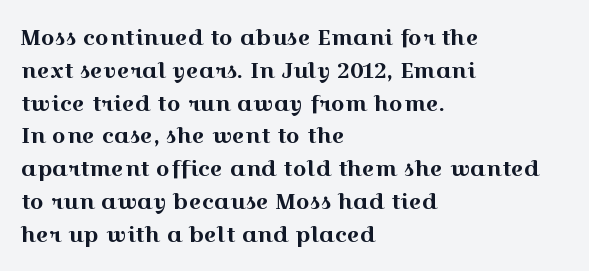
The specimen omits any rule beneath the text block's lines. Is the letter spacing exaggerated? No — it looks like the ordinary default. The typography opts for an upright posture over an oblique one. The rag falls on the right side of this text block. Baseline-to-baseline distance is the conventional proportion of letter height.
